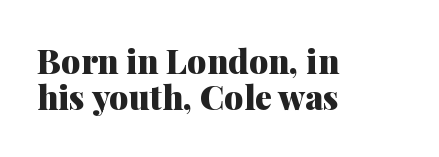
Descenders hang freely into open space. Horizontal bands of white between lines are thin slivers. All the whitespace from short lines collects on the right. Every letter is thick-stroked: bold, no question.
